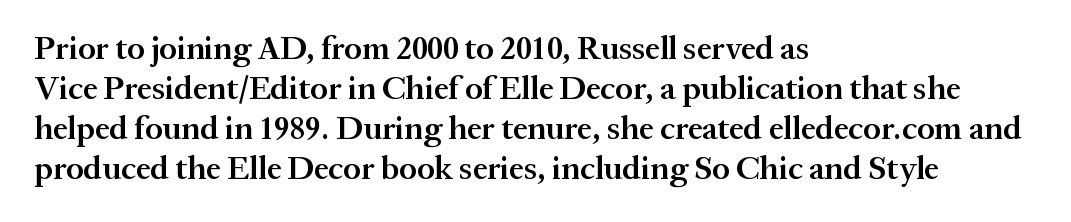
The specimen omits any rule beneath the text block's lines. There is no visible air inserted between adjacent glyphs. The passage shown is typeset with a serif family. Italic? Not at all — the glyphs are vertical. The setting favours the left margin, as ordinary paragraphs usually do. Varying glyph widths throughout — classic text-font behaviour.
